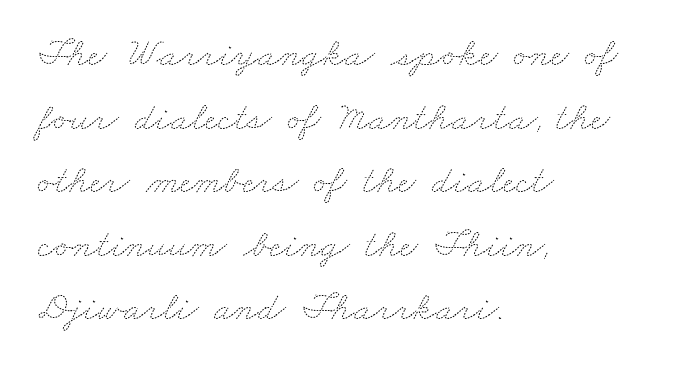
Unbolded letterforms with no extra heft. The block of text has a typical density, with ordinary space between rows. Compared with typical body copy, the letter spacing here is the same. Unmarked baselines from the first word to the last. The typesetter chose a ragged-right arrangement here.
